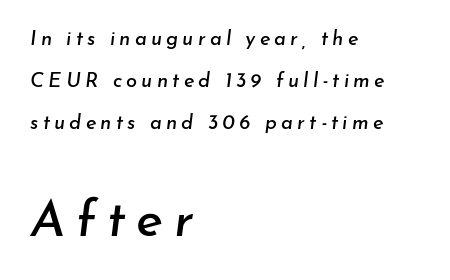
The letters are slanted; this is an italic face. Interline gaps are noticeably wide in this sample. This rendering uses left alignment, leaving the right contour irregular. The tracking jumps out immediately: characters are airy and widely separated.
